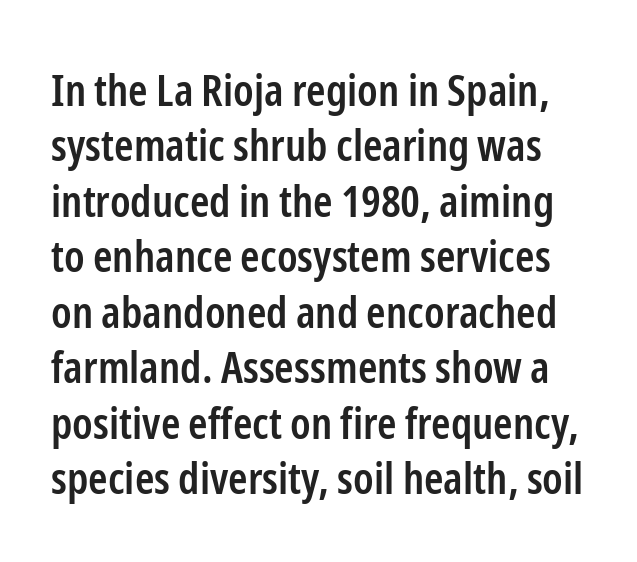
Q: Is the text bold? A: Semi-bold.
Q: Is the text italic (slanted)? A: No, it is upright.
Q: Is the typeface a serif or a sans-serif typeface? A: Sans-serif.
Q: Is the text underlined? A: No.
Q: Is the spacing between letters normal or unusually wide? A: Normal.
Q: Is the spacing between lines tight, normal or loose? A: Normal.
Q: Width (condensed, normal, or wide)? A: Condensed.
Q: Stroke contrast? A: Low.
Q: x-height? A: Medium.
Q: Monospaced? A: No.
